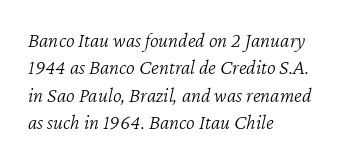
The image shows 21 px text type, italic (leaning right); set left-aligned, normal line spacing (1.3x), normal letter spacing, not underlined.
